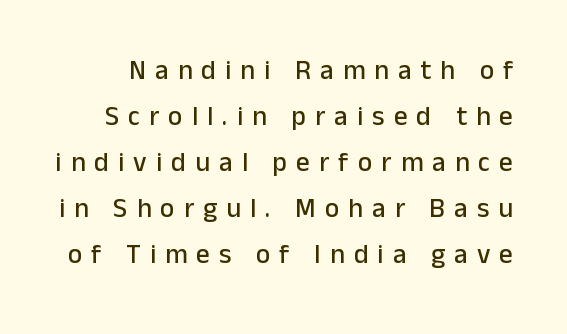
The specimen reads as upright at a glance. The lines sit at an ordinary, default distance from one another. The glyphs are unaccompanied by any horizontal stroke below them. These lines have a slow, spaced-out rhythm from letter to letter.
